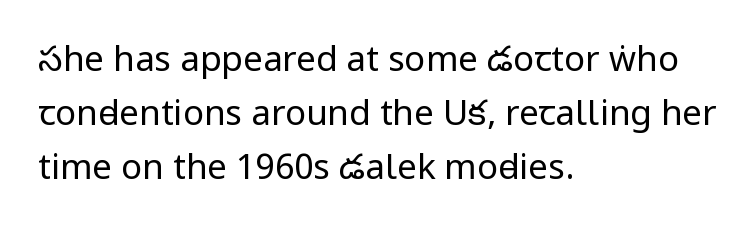
Q: Is the text bold? A: No.
Q: Is the text italic (slanted)? A: No, it is upright.
Q: Is the typeface a serif or a sans-serif typeface? A: Sans-serif.
Q: Is the text underlined? A: No.
Q: How is the paragraph aligned? A: Left-aligned.
Q: Is the spacing between letters normal or unusually wide? A: Normal.
Q: Is the spacing between lines tight, normal or loose? A: Normal.
Q: Width (condensed, normal, or wide)? A: Condensed.
Q: Stroke contrast? A: Low.
